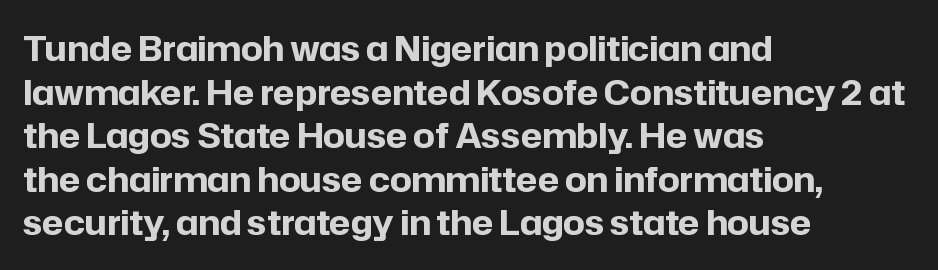
Quick note: not italic, upright. Nothing sits at the stroke ends, so this counts as sans-serif. Horizontally, the lines are justified to the leading edge only. Does the weight exceed regular? Yes, all the way to bold. Honestly, the letter spacing is just normal — you wouldn't notice it.
